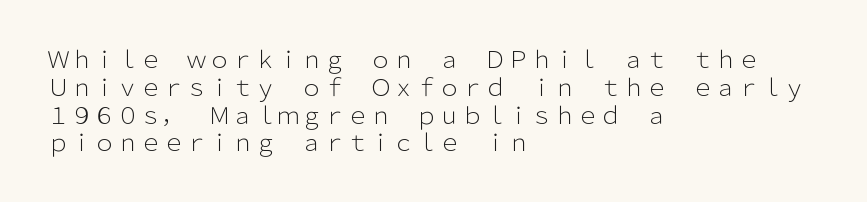
{"italic": "no", "bold": "no", "underline": "no", "align": "left", "line_spacing_ratio": 1.21, "letter_spacing": "normal", "letter_spacing_em": 0.0, "glyph_px": 23}
